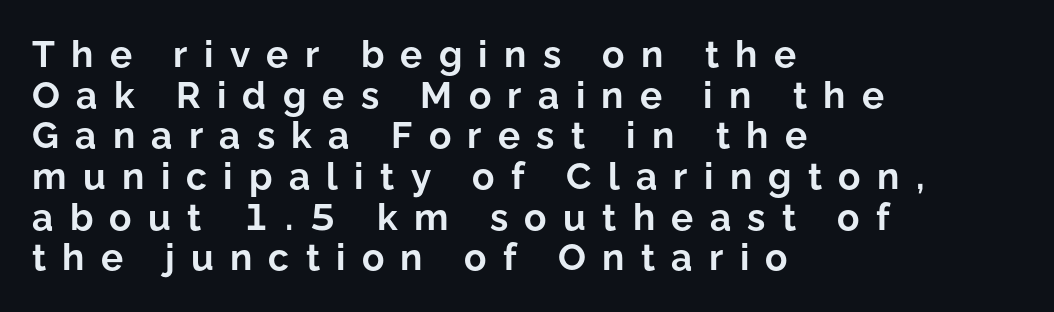
Typeset ragged right — the left edge is the straight one. Check the space under the baseline: it is left empty. Do the characters align in a grid? No, the font is proportional. A typesetter would call this heavily tracked-out type.
